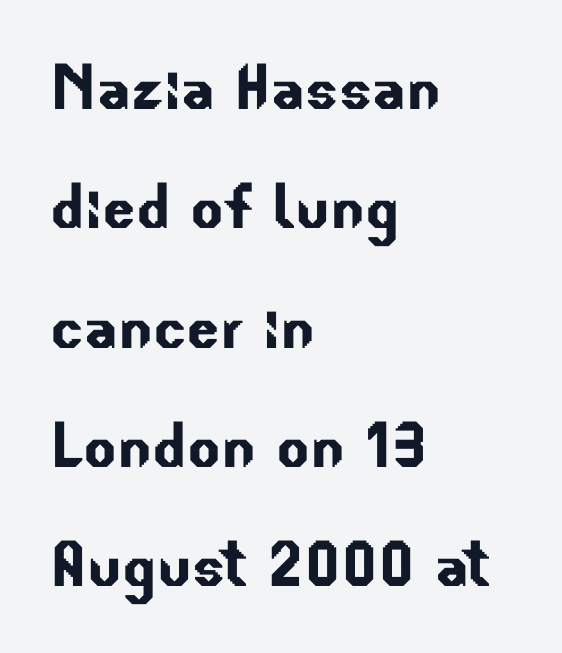
Q: Is the typeface a serif or a sans-serif typeface? A: Sans-serif.
Q: Is the text underlined? A: No.
Q: How is the paragraph aligned? A: Left-aligned.
Q: Is the spacing between letters normal or unusually wide? A: Normal.
Q: Is the spacing between lines tight, normal or loose? A: Normal.
Q: Width (condensed, normal, or wide)? A: Normal.
Q: Stroke contrast? A: Low.
Q: x-height? A: Small.
Q: Monospaced? A: No.
